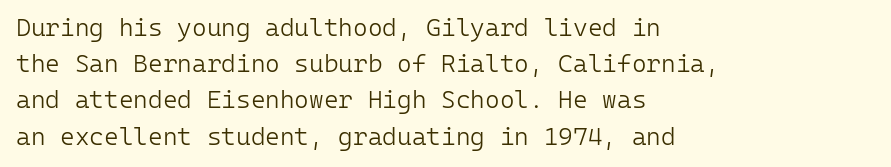
The image shows 25 px text type, upright; set left-aligned, normal line spacing (1.45x), normal letter spacing, not underlined.
